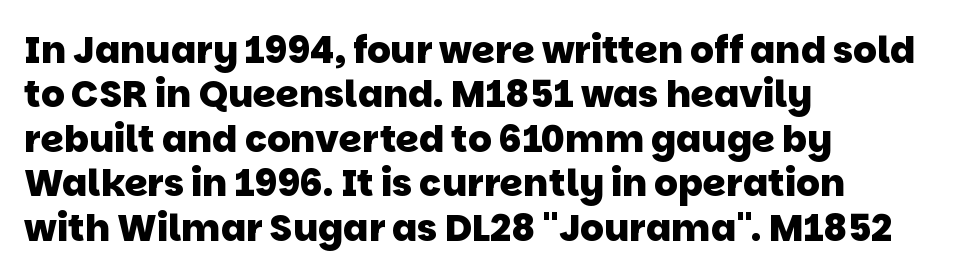
Q: Is the text bold? A: Yes.
Q: Is the typeface a serif or a sans-serif typeface? A: Sans-serif.
Q: Is the text underlined? A: No.
Q: How is the paragraph aligned? A: Left-aligned.
Q: Is the spacing between letters normal or unusually wide? A: Normal.
Q: Width (condensed, normal, or wide)? A: Normal.
Q: Stroke contrast? A: Low.
Q: x-height? A: Large.
Q: Monospaced? A: No.
